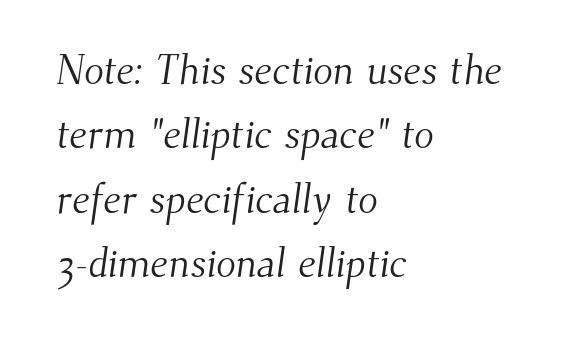
Q: Is the text bold? A: No.
Q: Is the typeface a serif or a sans-serif typeface? A: Serif.
Q: Is the text underlined? A: No.
Q: How is the paragraph aligned? A: Left-aligned.
Q: Is the spacing between letters normal or unusually wide? A: Normal.
Q: Is the spacing between lines tight, normal or loose? A: Normal.
Q: Width (condensed, normal, or wide)? A: Normal.
Q: Stroke contrast? A: Medium.
Q: x-height? A: Small.
Q: Monospaced? A: No.
